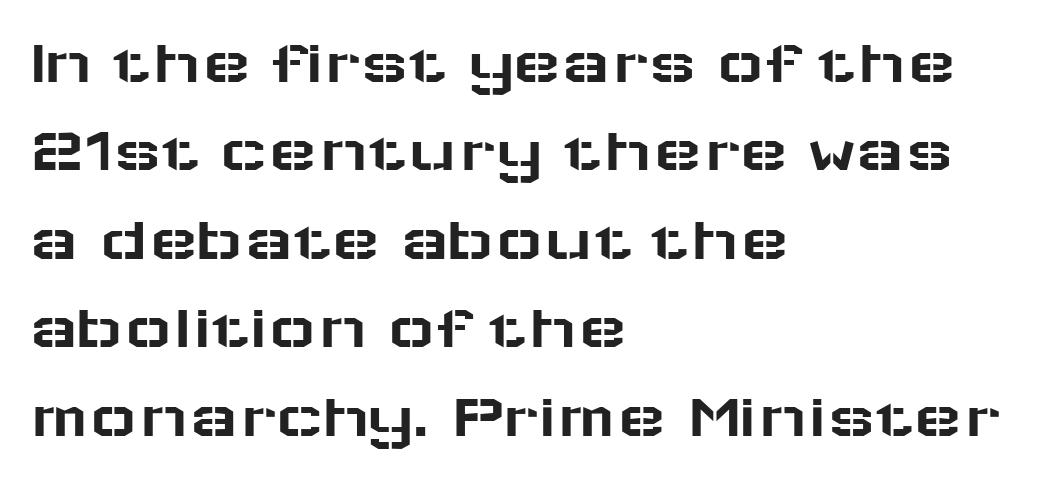
Q: Is the text italic (slanted)? A: No, it is upright.
Q: Is the typeface a serif or a sans-serif typeface? A: Sans-serif.
Q: Is the text underlined? A: No.
Q: How is the paragraph aligned? A: Left-aligned.
Q: Is the spacing between letters normal or unusually wide? A: Normal.
Q: Is the spacing between lines tight, normal or loose? A: Normal.
Q: Width (condensed, normal, or wide)? A: Wide.
Q: Stroke contrast? A: Low.
Q: x-height? A: Medium.
Q: Monospaced? A: No.
